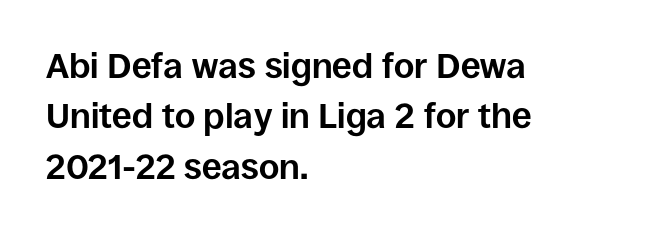
Q: Is the text bold? A: Yes.
Q: Is the text italic (slanted)? A: No, it is upright.
Q: Is the typeface a serif or a sans-serif typeface? A: Sans-serif.
Q: Is the text underlined? A: No.
Q: How is the paragraph aligned? A: Left-aligned.
Q: Is the spacing between letters normal or unusually wide? A: Normal.
Q: Is the spacing between lines tight, normal or loose? A: Normal.
Q: Width (condensed, normal, or wide)? A: Normal.
Q: Stroke contrast? A: Low.
Q: x-height? A: Large.
Q: Monospaced? A: No.
